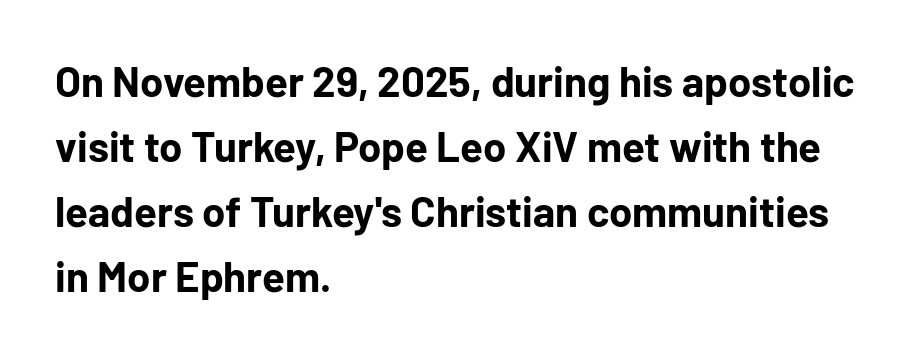
{"serif": "no", "italic": "no", "bold": "yes", "weight": "bold", "width": "normal", "stroke_contrast": "low", "x_height": "medium", "monospaced": "no", "underline": "no", "align": "left", "line_spacing": "normal", "line_spacing_ratio": 1.55, "letter_spacing": "normal", "letter_spacing_em": 0.0, "glyph_px": 42}
